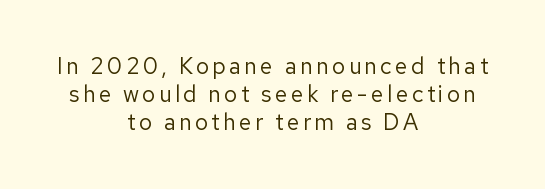
{"italic": "no", "bold": "no", "underline": "no", "align": "center", "line_spacing_ratio": 1.22, "glyph_px": 23}
